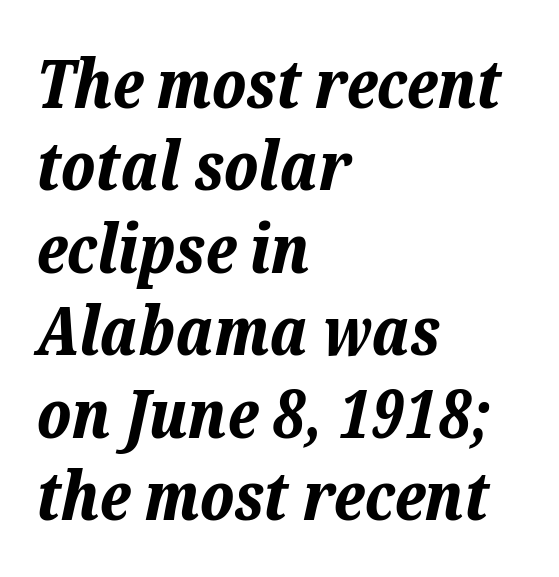
Q: Is the text bold? A: Yes.
Q: Is the text italic (slanted)? A: Yes, it leans right by about 12 degrees.
Q: Is the text underlined? A: No.
Q: How is the paragraph aligned? A: Left-aligned.
Q: Is the spacing between letters normal or unusually wide? A: Normal.
Q: Width (condensed, normal, or wide)? A: Normal.
Q: Stroke contrast? A: Low.
Q: x-height? A: Medium.
Q: Monospaced? A: No.
